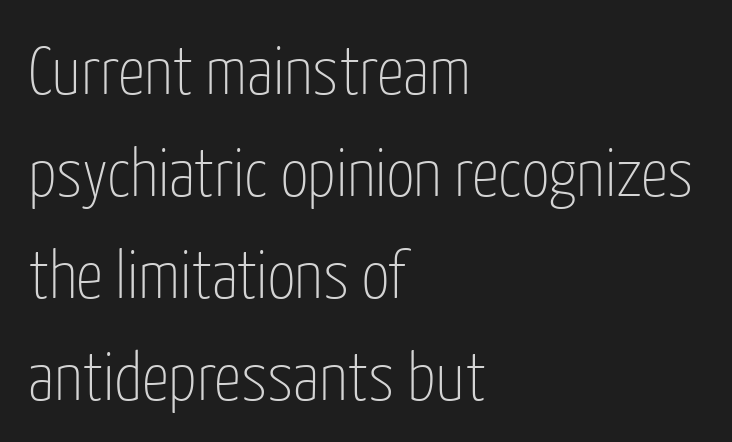
Q: Is the text bold? A: No.
Q: Is the text italic (slanted)? A: No, it is upright.
Q: Is the typeface a serif or a sans-serif typeface? A: Sans-serif.
Q: Is the text underlined? A: No.
Q: How is the paragraph aligned? A: Left-aligned.
Q: Is the spacing between letters normal or unusually wide? A: Normal.
Q: Is the spacing between lines tight, normal or loose? A: Normal.
Q: Width (condensed, normal, or wide)? A: Condensed.
Q: Stroke contrast? A: Low.
Q: x-height? A: Medium.
Q: Monospaced? A: No.
